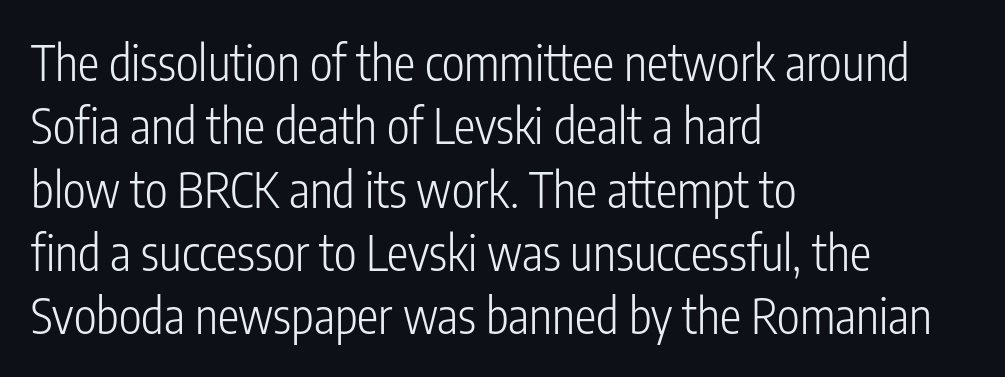
Is the letter spacing exaggerated? No — it looks like the ordinary default. Note the varied advance widths — an 'i' is clearly narrower than an 'm'. The rendering anchors every line to the left-hand side. This rendering features lettering with no underline. This sample uses a sans-serif face. Is this a heavy cut? Hardly; it is regular or lighter.
